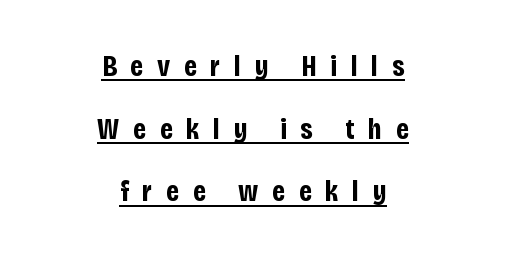
{"serif": "no", "italic": "no", "bold": "yes", "weight": "bold", "width": "condensed", "stroke_contrast": "low", "x_height": "large", "monospaced": "no", "underline": "yes", "align": "center", "line_spacing": "loose", "line_spacing_ratio": 2.09, "letter_spacing": "wide", "letter_spacing_em": 0.45, "glyph_px": 30}
